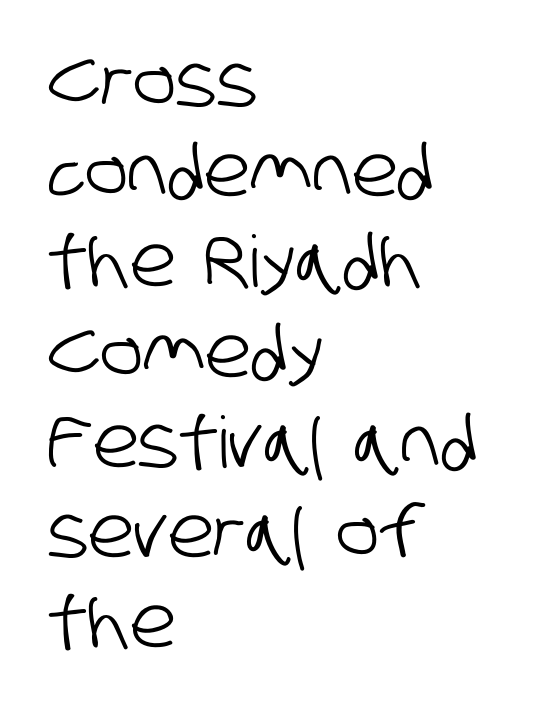
Line beginnings align vertically; line endings do not. The face used here is proportionally spaced, like ordinary book or web type. Lines of text with bare space underneath. Stroke terminals: plain, sans-serif.
